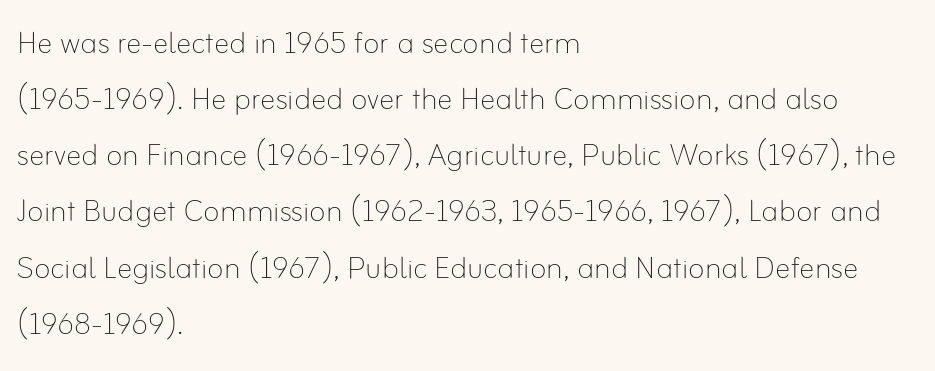
Q: Is the text bold? A: No.
Q: Is the text italic (slanted)? A: No, it is upright.
Q: Is the text underlined? A: No.
Q: How is the paragraph aligned? A: Left-aligned.
Q: Is the spacing between letters normal or unusually wide? A: Normal.
Q: Is the spacing between lines tight, normal or loose? A: Normal.
Q: Width (condensed, normal, or wide)? A: Normal.
Q: Stroke contrast? A: Low.
Q: x-height? A: Small.
Q: Monospaced? A: No.
